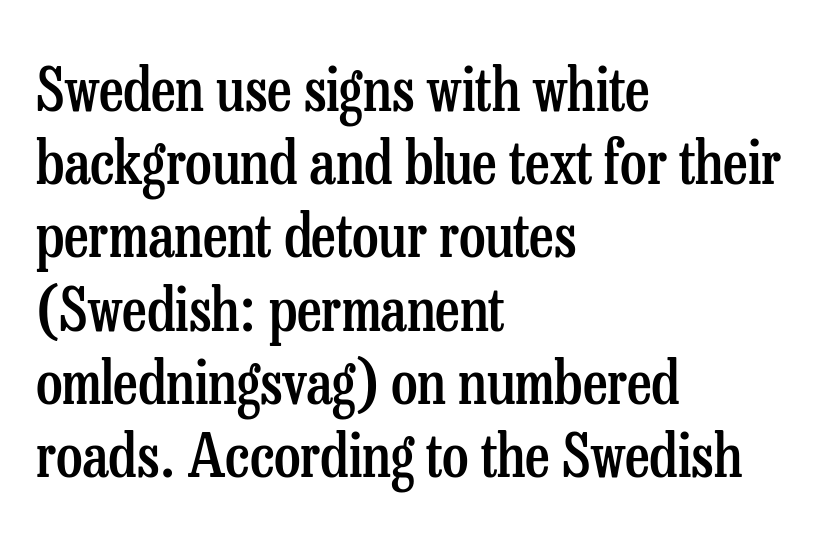
Q: Is the text bold? A: Semi-bold.
Q: Is the text italic (slanted)? A: No, it is upright.
Q: Is the typeface a serif or a sans-serif typeface? A: Serif.
Q: Is the text underlined? A: No.
Q: How is the paragraph aligned? A: Left-aligned.
Q: Is the spacing between letters normal or unusually wide? A: Normal.
Q: Width (condensed, normal, or wide)? A: Condensed.
Q: Stroke contrast? A: Low.
Q: x-height? A: Medium.
Q: Monospaced? A: No.
